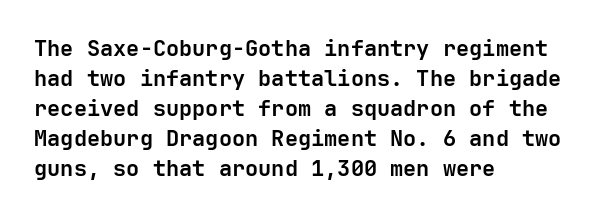
The image shows 22 px bold type, upright; set left-aligned, normal line spacing (1.36x), normal letter spacing, not underlined.
